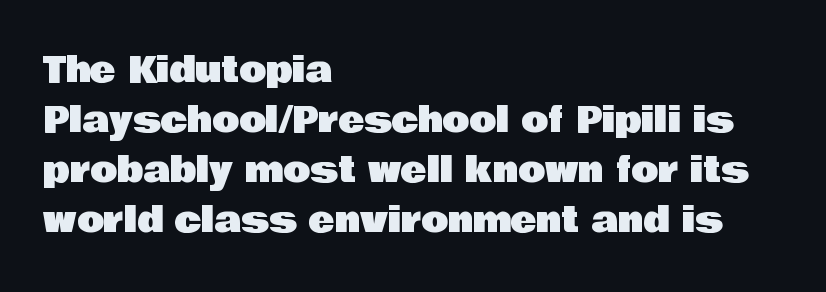
The image shows 35 px sans-serif type, upright; set left-aligned, normal line spacing (1.43x), normal letter spacing, not underlined; low stroke contrast and a large x-height.
